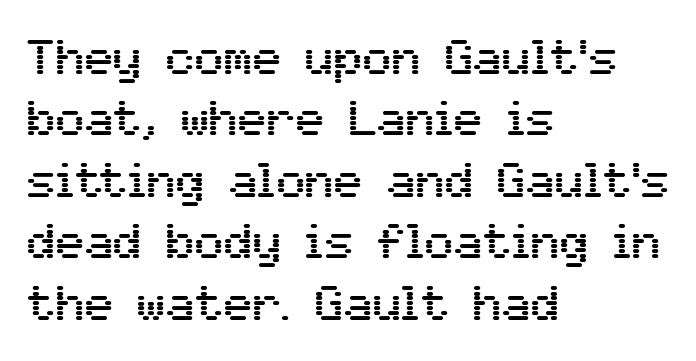
{"serif": "no", "italic": "no", "width": "normal", "stroke_contrast": "medium", "x_height": "medium", "monospaced": "no", "underline": "no", "align": "left", "line_spacing": "normal", "line_spacing_ratio": 1.28, "letter_spacing": "normal", "letter_spacing_em": 0.0, "glyph_px": 48}
